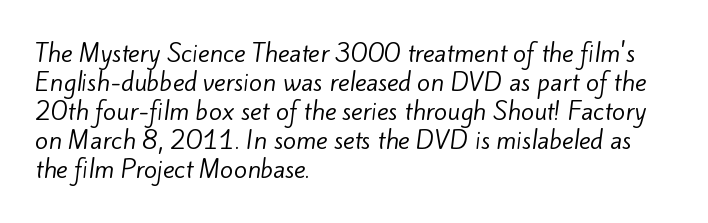
Q: Is the text bold? A: No.
Q: Is the text underlined? A: No.
Q: How is the paragraph aligned? A: Left-aligned.
Q: Is the spacing between letters normal or unusually wide? A: Normal.
